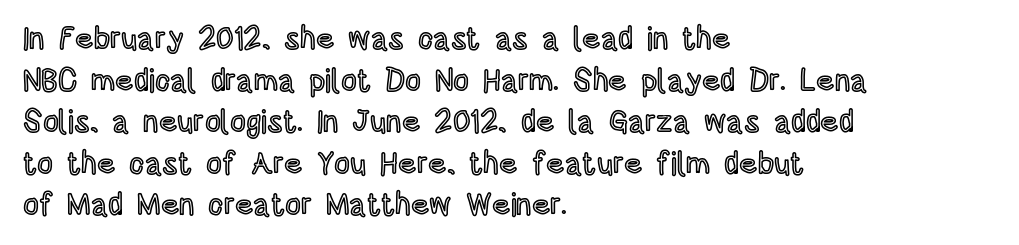
{"italic": "no", "width": "condensed", "x_height": "large", "monospaced": "no", "underline": "no", "align": "left", "line_spacing": "normal", "line_spacing_ratio": 1.34, "letter_spacing": "normal", "letter_spacing_em": 0.0, "glyph_px": 31}
